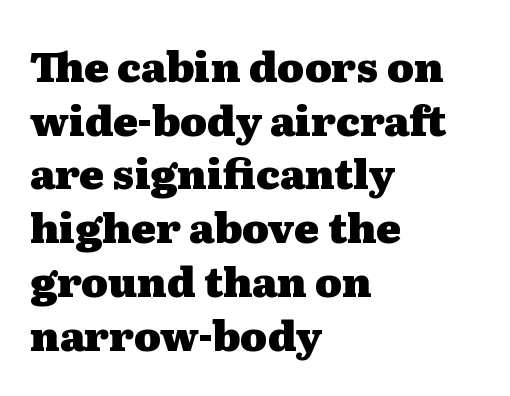
Q: Is the text bold? A: Yes.
Q: Is the text italic (slanted)? A: No, it is upright.
Q: Is the typeface a serif or a sans-serif typeface? A: Serif.
Q: Is the text underlined? A: No.
Q: How is the paragraph aligned? A: Left-aligned.
Q: Is the spacing between letters normal or unusually wide? A: Normal.
Q: Is the spacing between lines tight, normal or loose? A: Normal.
Q: Width (condensed, normal, or wide)? A: Wide.
Q: Stroke contrast? A: Medium.
Q: x-height? A: Medium.
Q: Monospaced? A: No.
